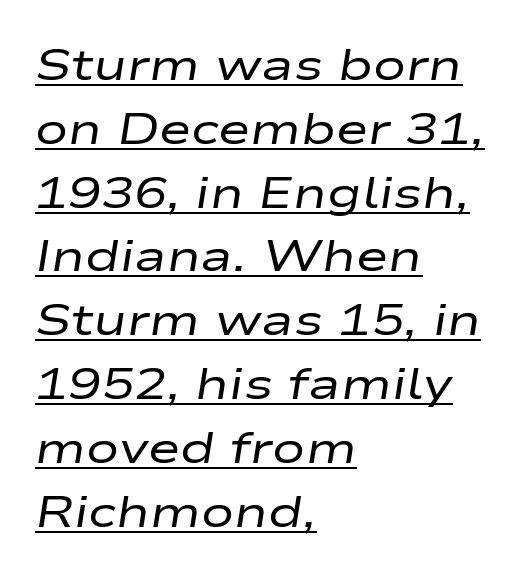
The image shows 44 px regular-weight, wide type, italic (leaning right); set left-aligned, normal line spacing (1.45x), normal letter spacing, underlined; low stroke contrast and a medium x-height.
